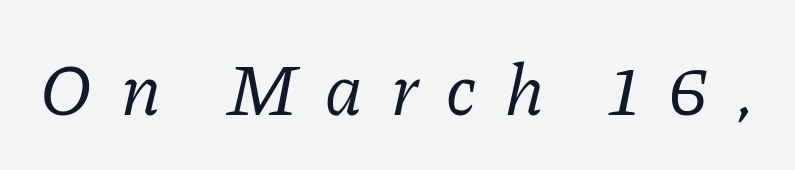
Unmarked baselines from the first word to the last. In terms of letterform style, serifs are clearly present. The typeface has the unassuming heft of standard copy or less. This sample has the flowing, uneven cadence of proportional lettering. Observe the wide spacing: letters keep a clear distance from each other. These lines were composed using italics.
